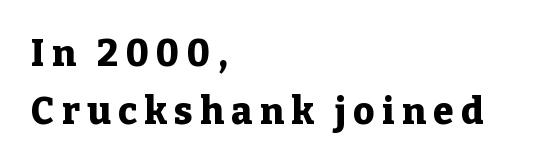
Q: Is the text bold? A: Yes.
Q: Is the text italic (slanted)? A: No, it is upright.
Q: Is the typeface a serif or a sans-serif typeface? A: Serif.
Q: Is the text underlined? A: No.
Q: How is the paragraph aligned? A: Left-aligned.
Q: Is the spacing between letters normal or unusually wide? A: Unusually wide.
Q: Is the spacing between lines tight, normal or loose? A: Normal.
Q: Width (condensed, normal, or wide)? A: Normal.
Q: Stroke contrast? A: Low.
Q: x-height? A: Medium.
Q: Monospaced? A: No.
